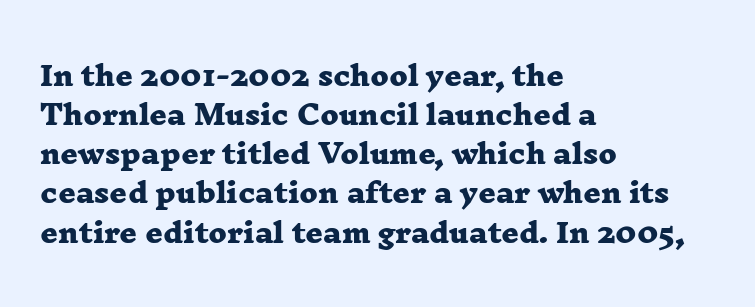
In terms of leading, this rendering sits right in the middle. Has an underline been added? It has not. In terms of weight, the rendering is a true, heavy bold. Each word holds together tightly as a unit, with standard inter-letter gaps.
